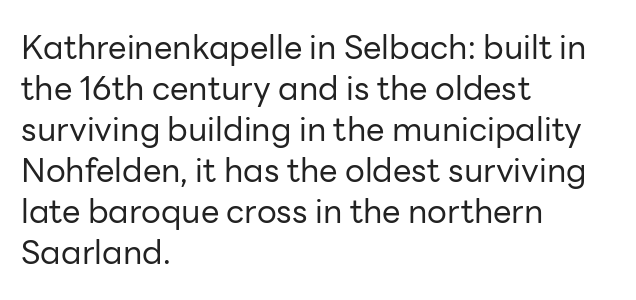
Do the characters align in a grid? No, the font is proportional. This sample uses plain, unmodified letter spacing. The lettering stays uniformly vertical, giving the passage a roman look. A bare baseline throughout the passage. Font category for this specimen: sans-serif. Ink coverage per letter is moderate at most.
